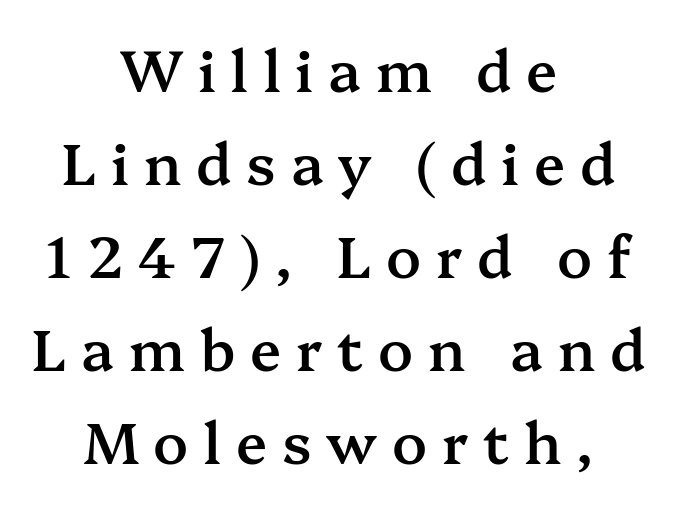
{"serif": "yes", "italic": "no", "bold": "semi", "weight": "semibold", "width": "normal", "stroke_contrast": "medium", "x_height": "medium", "monospaced": "no", "underline": "no", "align": "center", "line_spacing": "normal", "line_spacing_ratio": 1.63, "letter_spacing": "wide", "letter_spacing_em": 0.26, "glyph_px": 57}
